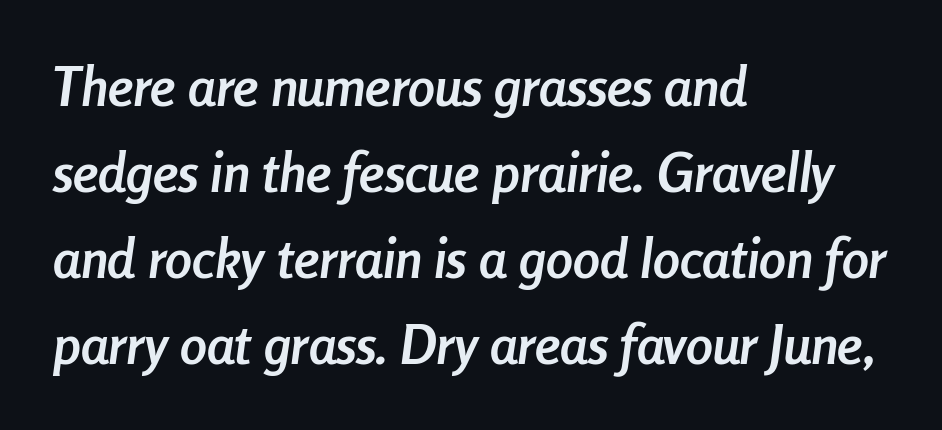
The image shows 54 px semibold, condensed type, italic (leaning right); set left-aligned, normal line spacing (1.59x), normal letter spacing, not underlined; low stroke contrast and a medium x-height.
